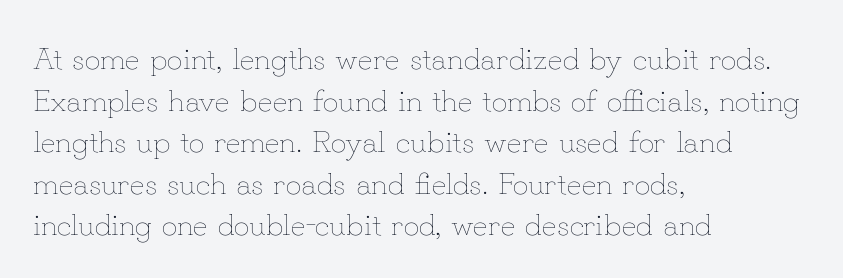
The image shows 31 px thin type, upright; set left-aligned, normal line spacing (1.34x), normal letter spacing, not underlined; low stroke contrast and a small x-height.
